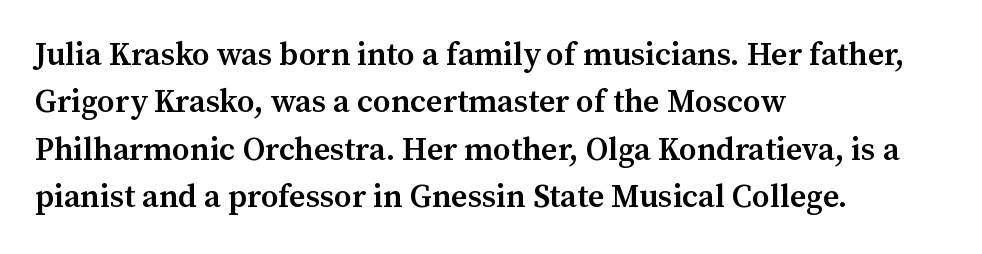
{"serif": "yes", "italic": "no", "bold": "semi", "weight": "semibold", "width": "normal", "stroke_contrast": "medium", "x_height": "medium", "monospaced": "no", "underline": "no", "align": "left", "line_spacing": "normal", "line_spacing_ratio": 1.48, "letter_spacing": "normal", "letter_spacing_em": 0.0, "glyph_px": 32}
